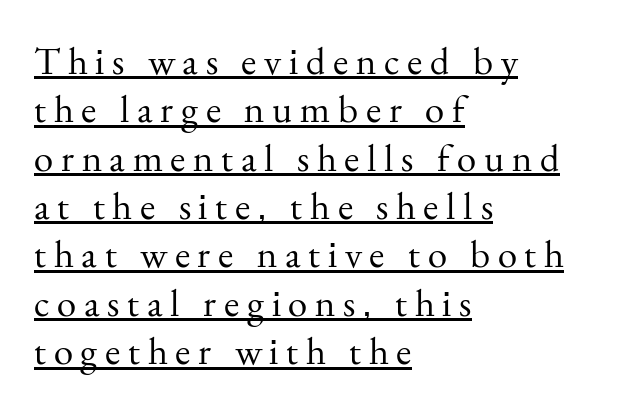
Q: Is the text bold? A: No.
Q: Is the text italic (slanted)? A: No, it is upright.
Q: Is the typeface a serif or a sans-serif typeface? A: Serif.
Q: Is the text underlined? A: Yes.
Q: How is the paragraph aligned? A: Left-aligned.
Q: Is the spacing between letters normal or unusually wide? A: Unusually wide.
Q: Width (condensed, normal, or wide)? A: Normal.
Q: Stroke contrast? A: Medium.
Q: x-height? A: Small.
Q: Monospaced? A: No.
